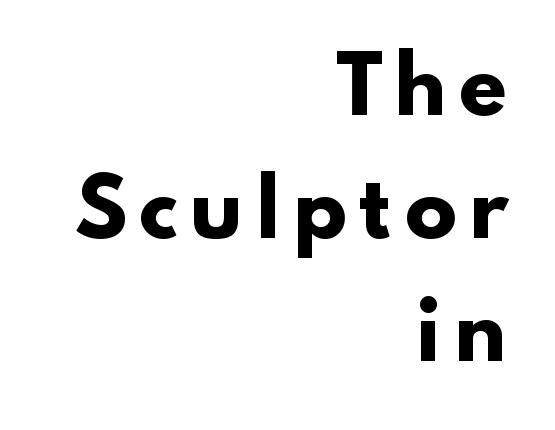
The designer went with a sans here, leaving each stem footless. Plenty of ink on the page — the face is bold. The space beneath each line is pristine and unruled. Vertical spacing — default. Ordinary non-slanted type is in use.
